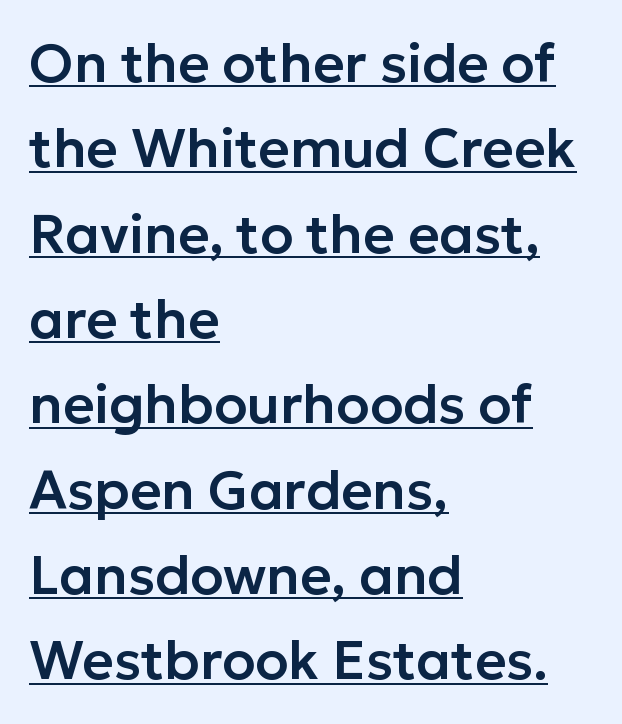
{"serif": "no", "italic": "no", "width": "normal", "stroke_contrast": "low", "x_height": "medium", "monospaced": "no", "underline": "yes", "align": "left", "line_spacing": "normal", "line_spacing_ratio": 1.58, "letter_spacing": "normal", "letter_spacing_em": 0.0, "glyph_px": 54}
